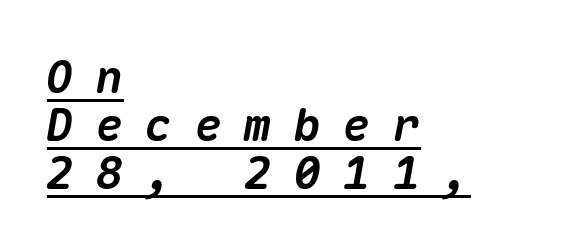
The image shows 45 px heavy type, italic (leaning right), monospaced; set left-aligned, tight line spacing (1.07x), unusually wide letter spacing (+0.5 em), underlined; medium stroke contrast and a medium x-height.
